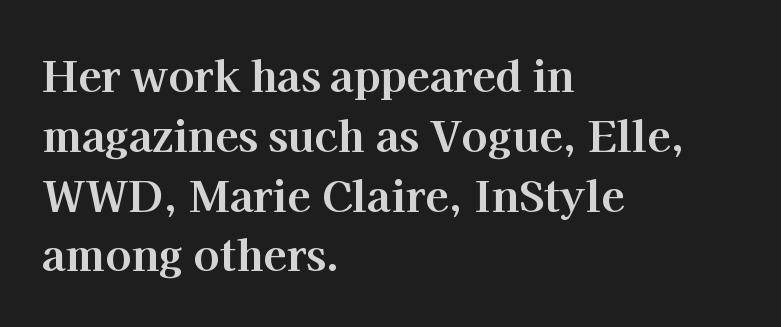
The image shows 43 px bold serif type, upright; set left-aligned, normal line spacing (1.39x), normal letter spacing, not underlined; high stroke contrast and a medium x-height.
